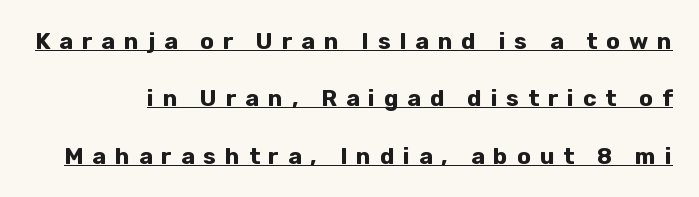
{"italic": "no", "bold": "yes", "underline": "yes", "line_spacing": "loose", "line_spacing_ratio": 2.5, "letter_spacing": "wide", "letter_spacing_em": 0.39, "glyph_px": 23}
